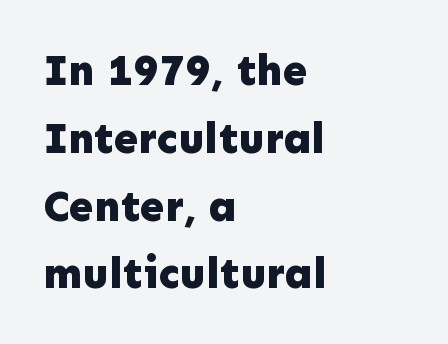
Q: Is the text bold? A: Yes.
Q: Is the text italic (slanted)? A: No, it is upright.
Q: Is the typeface a serif or a sans-serif typeface? A: Sans-serif.
Q: Is the text underlined? A: No.
Q: How is the paragraph aligned? A: Left-aligned.
Q: Is the spacing between letters normal or unusually wide? A: Normal.
Q: Is the spacing between lines tight, normal or loose? A: Normal.
Q: Width (condensed, normal, or wide)? A: Normal.
Q: Stroke contrast? A: Low.
Q: x-height? A: Medium.
Q: Monospaced? A: No.
